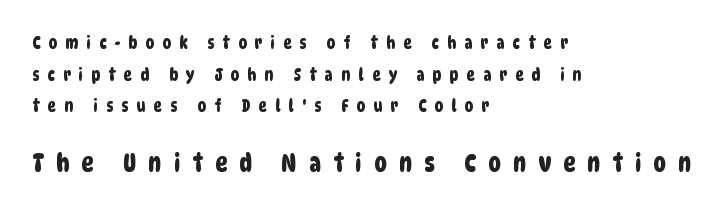
{"underline": "no", "align": "left", "line_spacing_ratio": 1.86, "letter_spacing": "wide", "letter_spacing_em": 0.49, "larger_block": "second", "size_ratio": 1.47, "glyph_px": 25}
